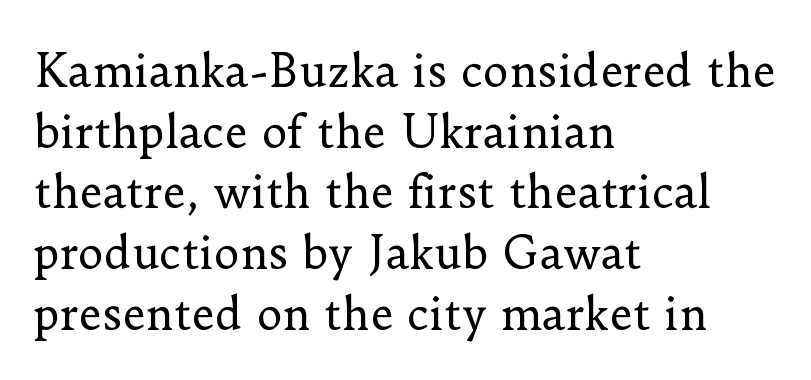
The image shows 44 px regular-weight serif type, upright; set left-aligned, normal line spacing (1.38x), normal letter spacing, not underlined; low stroke contrast and a small x-height.
